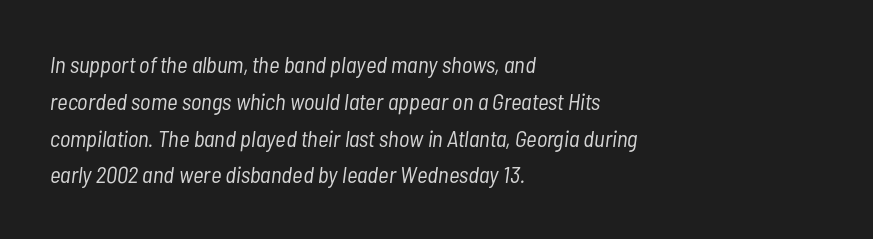
Q: Is the text bold? A: No.
Q: Is the text italic (slanted)? A: Yes, it leans right by about 7 degrees.
Q: Is the text underlined? A: No.
Q: How is the paragraph aligned? A: Left-aligned.
Q: Is the spacing between letters normal or unusually wide? A: Normal.
Q: Is the spacing between lines tight, normal or loose? A: Normal.
